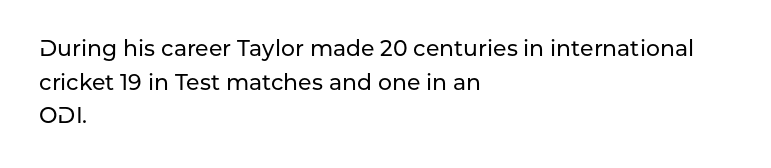
Q: Is the text italic (slanted)? A: No, it is upright.
Q: Is the text underlined? A: No.
Q: How is the paragraph aligned? A: Left-aligned.
Q: Is the spacing between letters normal or unusually wide? A: Normal.
Q: Is the spacing between lines tight, normal or loose? A: Normal.
